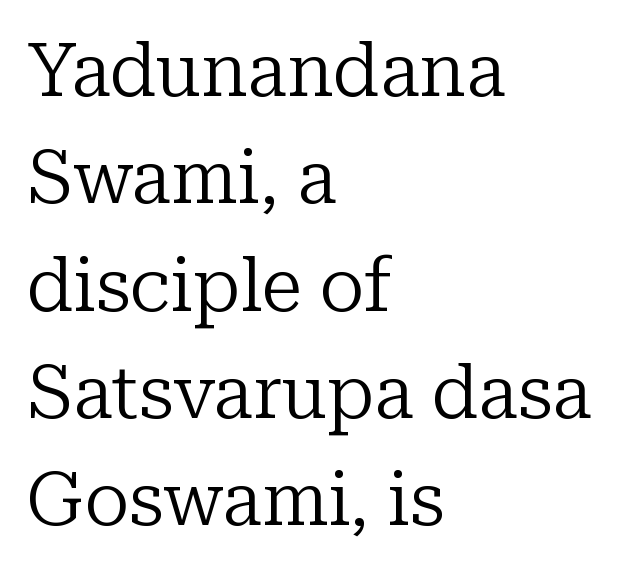
Notice how descenders clear the ascenders below comfortably — that's standard leading. The face looks like a standard text weight, possibly lighter. Does extra space separate the letters? No, they use regular spacing. Line starts are locked; line ends wander. Typographically, this falls in the serif category. Lines of text with bare space underneath.
